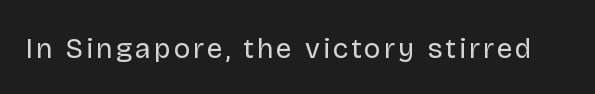
The image shows 28 px regular-weight sans-serif type, upright; set not underlined; low stroke contrast and a large x-height.
